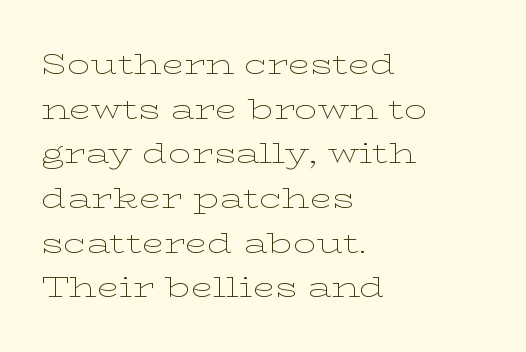
The image shows 29 px thin, wide serif type, upright; set left-aligned, normal line spacing (1.54x), normal letter spacing, not underlined; low stroke contrast and a medium x-height.
